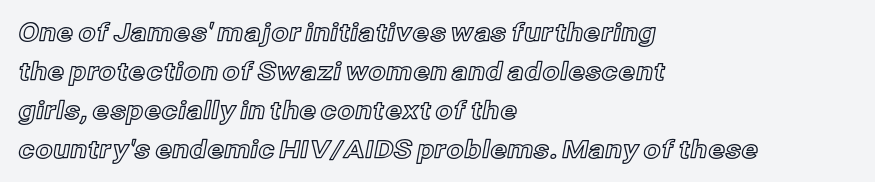
Q: Is the text italic (slanted)? A: Yes.
Q: Is the text underlined? A: No.
Q: How is the paragraph aligned? A: Left-aligned.
Q: Is the spacing between letters normal or unusually wide? A: Normal.
Q: Is the spacing between lines tight, normal or loose? A: Normal.
